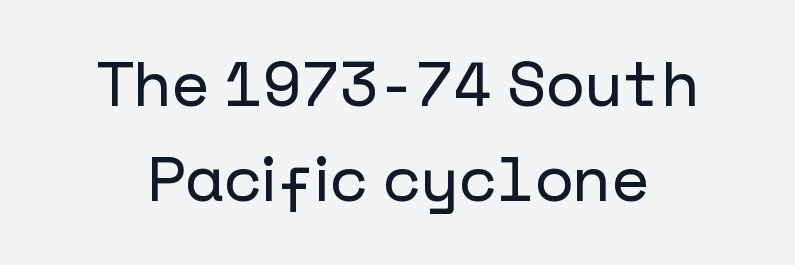
The image shows 62 px sans-serif type, upright; set normal line spacing (1.54x), normal letter spacing, not underlined; low stroke contrast and a medium x-height.
